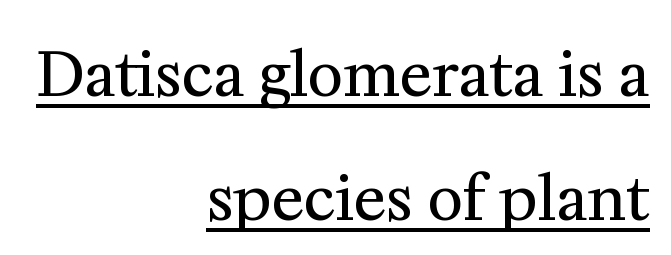
{"serif": "yes", "italic": "no", "bold": "no", "weight": "regular", "width": "normal", "stroke_contrast": "medium", "x_height": "medium", "monospaced": "no", "underline": "yes", "align": "right", "line_spacing": "loose", "line_spacing_ratio": 2.03, "letter_spacing": "normal", "letter_spacing_em": 0.0, "glyph_px": 61}
